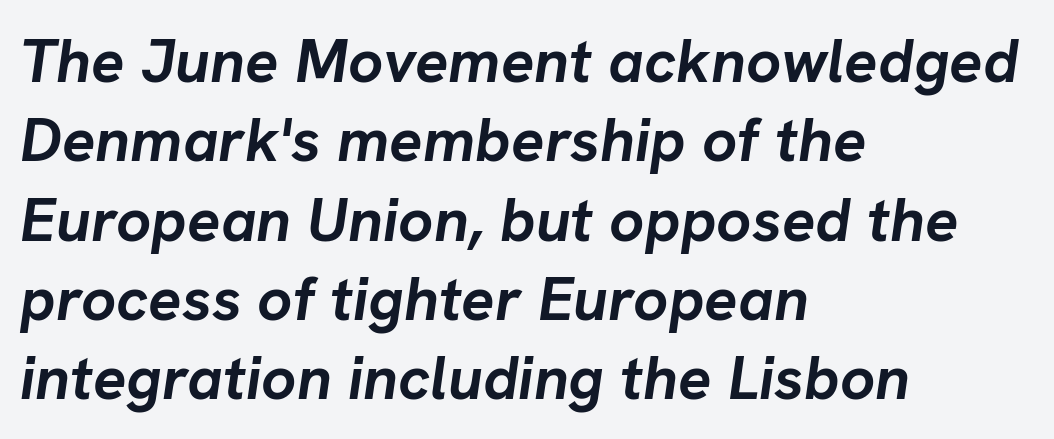
Q: Is the text bold? A: Yes.
Q: Is the text italic (slanted)? A: Yes, it leans right by about 8 degrees.
Q: Is the text underlined? A: No.
Q: How is the paragraph aligned? A: Left-aligned.
Q: Is the spacing between letters normal or unusually wide? A: Normal.
Q: Is the spacing between lines tight, normal or loose? A: Normal.
Q: Width (condensed, normal, or wide)? A: Normal.
Q: Stroke contrast? A: Low.
Q: x-height? A: Medium.
Q: Monospaced? A: No.
